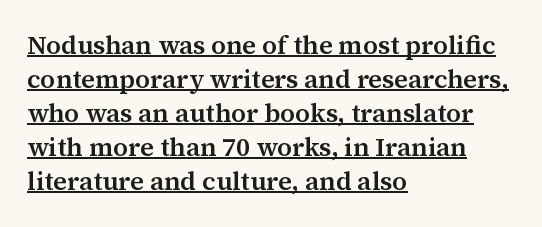
The image shows 26 px text type, upright; set left-aligned, normal line spacing (1.31x), normal letter spacing, underlined.
